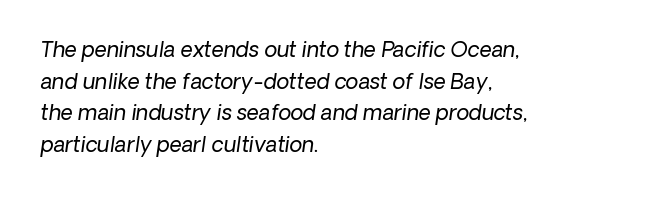
The image shows 21 px text type; set left-aligned, normal line spacing (1.51x), normal letter spacing, not underlined.
